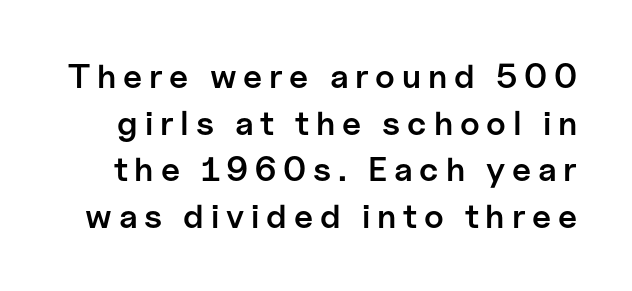
The image shows 34 px semibold sans-serif type, upright; set normal line spacing (1.37x), unusually wide letter spacing (+0.2 em), not underlined; low stroke contrast and a medium x-height.
